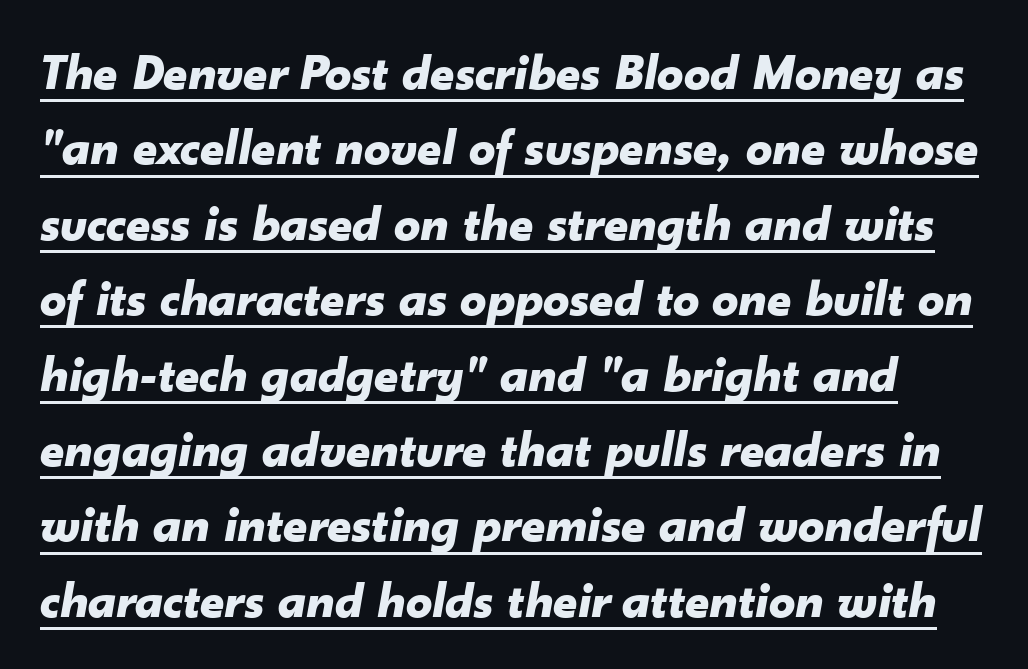
Q: Is the text bold? A: Yes.
Q: Is the text italic (slanted)? A: Yes, it leans right by about 10 degrees.
Q: Is the text underlined? A: Yes.
Q: Is the spacing between letters normal or unusually wide? A: Normal.
Q: Is the spacing between lines tight, normal or loose? A: Normal.
Q: Width (condensed, normal, or wide)? A: Normal.
Q: Stroke contrast? A: Low.
Q: x-height? A: Small.
Q: Monospaced? A: No.
